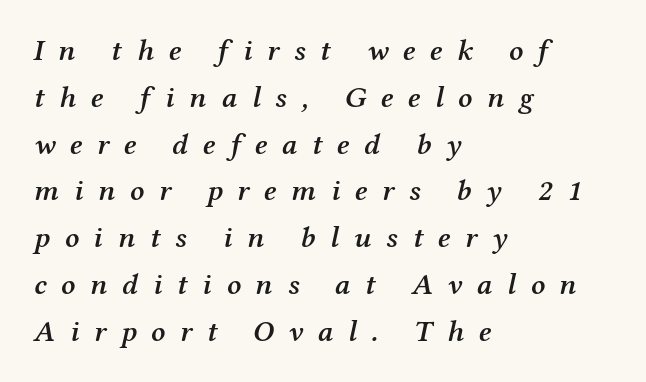
Does extra space separate the letters? Yes, quite a lot of it. Looks like regular typesetting: each glyph gets only the width it needs. Beneath every word, the page is bare. Observe the serifs anchoring each vertical stroke in this sample.
